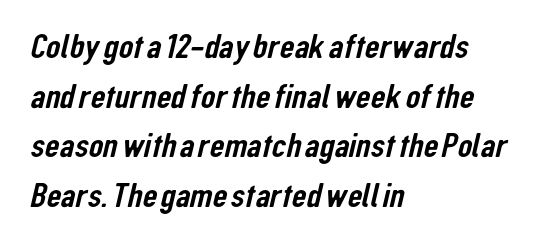
Q: Is the typeface a serif or a sans-serif typeface? A: Sans-serif.
Q: Is the text underlined? A: No.
Q: How is the paragraph aligned? A: Left-aligned.
Q: Is the spacing between letters normal or unusually wide? A: Normal.
Q: Is the spacing between lines tight, normal or loose? A: Normal.
Q: Width (condensed, normal, or wide)? A: Condensed.
Q: Stroke contrast? A: Low.
Q: x-height? A: Medium.
Q: Monospaced? A: No.
